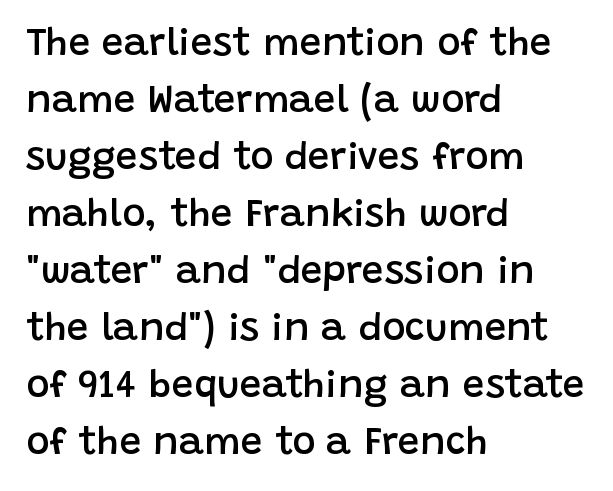
{"serif": "no", "italic": "no", "bold": "semi", "weight": "semibold", "width": "normal", "stroke_contrast": "low", "x_height": "large", "monospaced": "no", "underline": "no", "align": "left", "line_spacing": "normal", "line_spacing_ratio": 1.46, "letter_spacing": "normal", "letter_spacing_em": 0.0, "glyph_px": 39}
